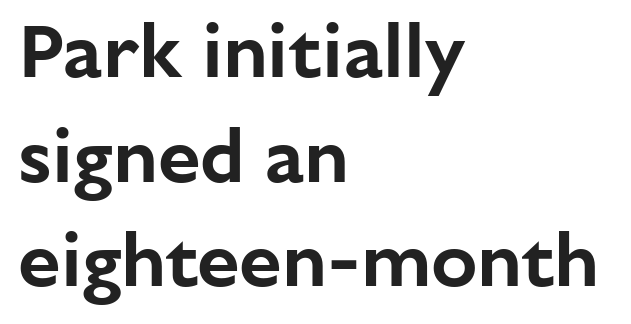
The image shows 77 px sans-serif type, upright; set left-aligned, normal line spacing (1.36x), normal letter spacing, not underlined; low stroke contrast and a medium x-height.
